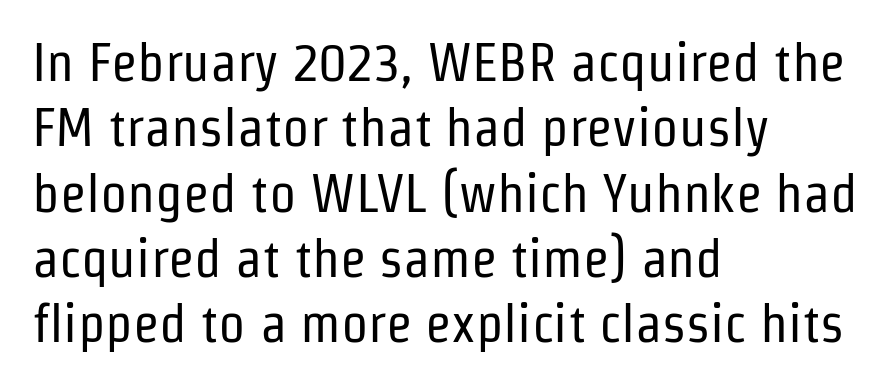
{"serif": "no", "italic": "no", "bold": "no", "weight": "regular", "width": "condensed", "stroke_contrast": "low", "x_height": "medium", "monospaced": "no", "underline": "no", "align": "left", "line_spacing_ratio": 1.21, "letter_spacing": "normal", "letter_spacing_em": 0.0, "glyph_px": 54}
